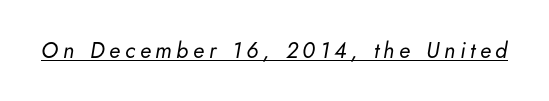
Q: Is the text bold? A: No.
Q: Is the text italic (slanted)? A: Yes, it leans right by about 5 degrees.
Q: Is the text underlined? A: Yes.
Q: Is the spacing between letters normal or unusually wide? A: Unusually wide.
